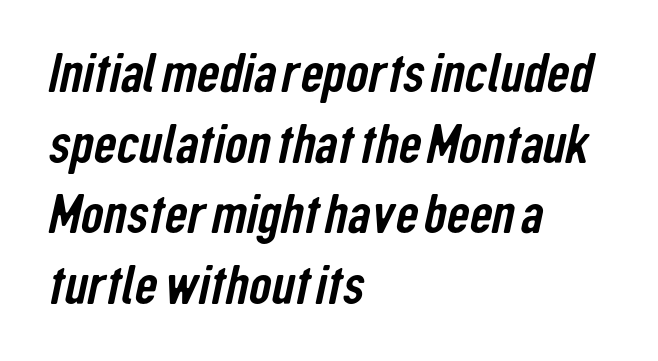
The image shows 56 px condensed sans-serif type; set left-aligned, normal line spacing (1.26x), normal letter spacing, not underlined; low stroke contrast and a medium x-height.
